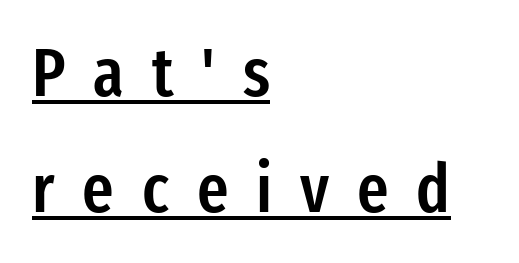
{"serif": "no", "italic": "no", "bold": "semi", "weight": "semibold", "width": "condensed", "stroke_contrast": "low", "x_height": "medium", "monospaced": "no", "underline": "yes", "align": "left", "line_spacing": "normal", "line_spacing_ratio": 1.7, "letter_spacing": "wide", "letter_spacing_em": 0.41, "glyph_px": 68}
